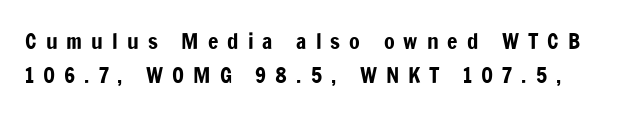
{"italic": "no", "underline": "no", "line_spacing": "normal", "line_spacing_ratio": 1.56, "letter_spacing": "wide", "letter_spacing_em": 0.41, "glyph_px": 22}
